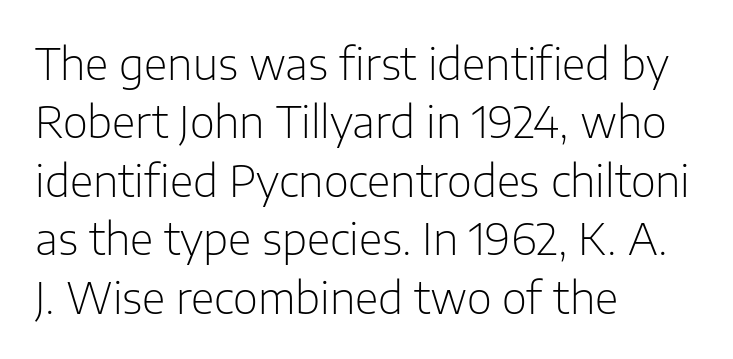
The image shows 43 px light sans-serif type, upright; set left-aligned, normal line spacing (1.36x), normal letter spacing, not underlined; low stroke contrast and a medium x-height.
